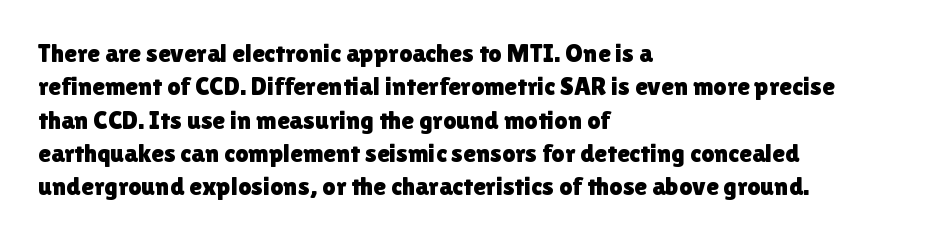
The image shows 26 px text type, upright; set left-aligned, normal line spacing (1.28x), normal letter spacing, not underlined.
